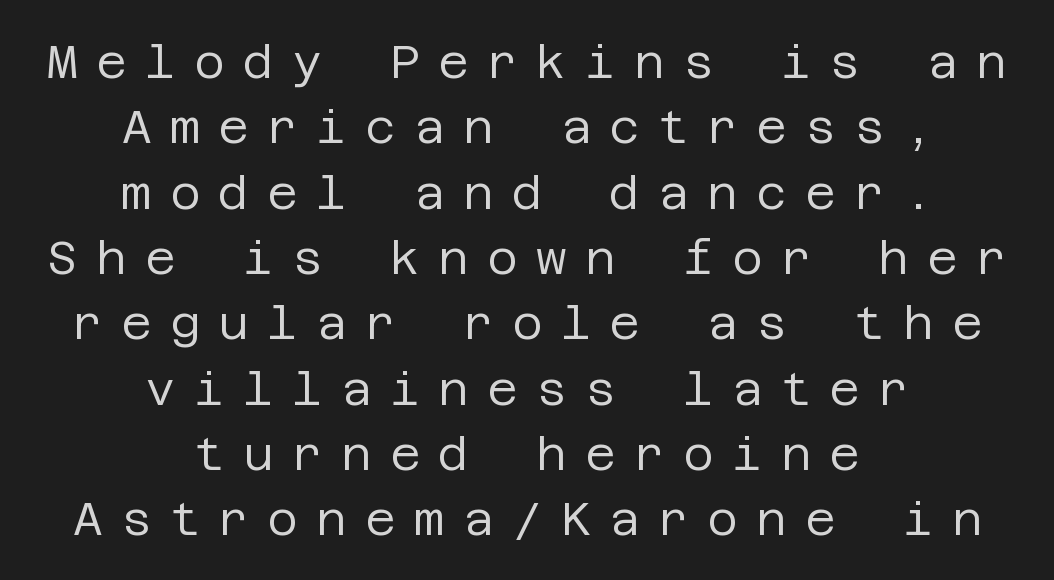
Q: Is the text bold? A: No.
Q: Is the text italic (slanted)? A: No, it is upright.
Q: Is the typeface a serif or a sans-serif typeface? A: Sans-serif.
Q: Is the text underlined? A: No.
Q: How is the paragraph aligned? A: Centered.
Q: Is the spacing between letters normal or unusually wide? A: Unusually wide.
Q: Is the spacing between lines tight, normal or loose? A: Normal.
Q: Width (condensed, normal, or wide)? A: Normal.
Q: Stroke contrast? A: Low.
Q: x-height? A: Large.
